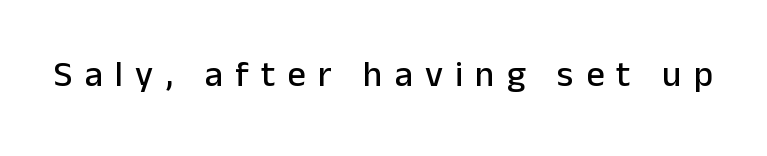
The image shows 36 px sans-serif type, upright; set unusually wide letter spacing (+0.34 em), not underlined; low stroke contrast and a medium x-height.
